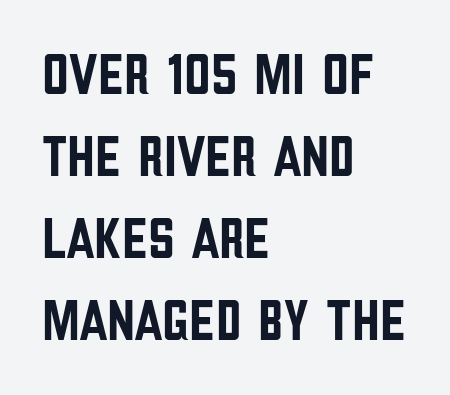
The paragraph shown leans on its left margin. What stands out about the letter spacing? Nothing — it is the standard amount. Evenly set lines give the paragraph a standard silhouette. In terms of posture, this sample is upright. The gap between lines stays unmarked.
